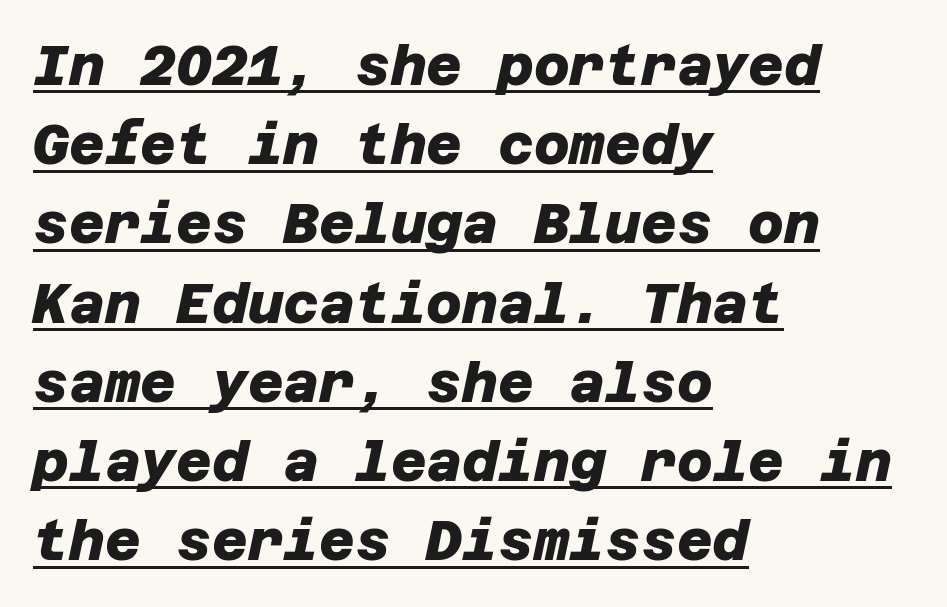
All the whitespace from short lines collects on the right. Here the glyphs are tracked normally, forming tight word shapes. I'd describe the lettering as bold — thick and assertive. A rule runs beneath these lines of type. Check where the strokes stop: nothing finishes them off — pure sans. The block of text has a typical density, with ordinary space between rows.
